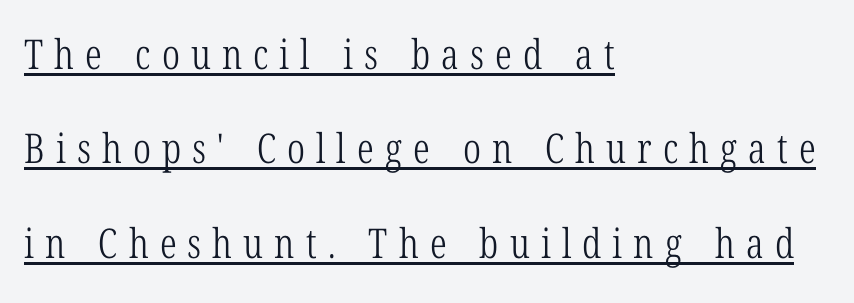
The image shows 41 px light, condensed serif type, upright; set left-aligned, loose line spacing (2.3x), unusually wide letter spacing (+0.27 em), underlined; low stroke contrast and a medium x-height.
